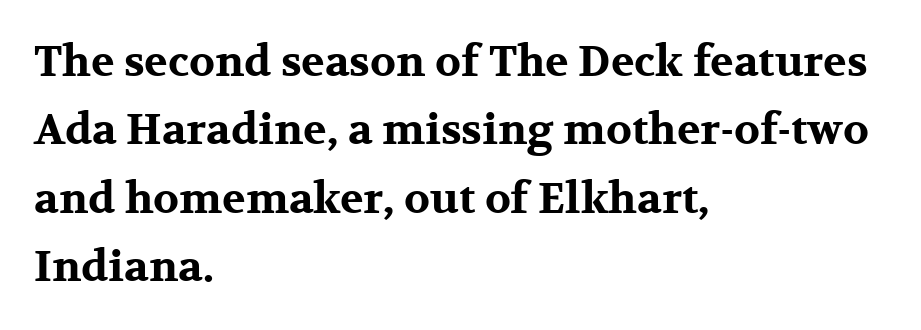
Q: Is the text bold? A: Yes.
Q: Is the text italic (slanted)? A: No, it is upright.
Q: Is the typeface a serif or a sans-serif typeface? A: Serif.
Q: Is the text underlined? A: No.
Q: How is the paragraph aligned? A: Left-aligned.
Q: Is the spacing between letters normal or unusually wide? A: Normal.
Q: Is the spacing between lines tight, normal or loose? A: Normal.
Q: Width (condensed, normal, or wide)? A: Wide.
Q: Stroke contrast? A: Medium.
Q: x-height? A: Medium.
Q: Monospaced? A: No.
